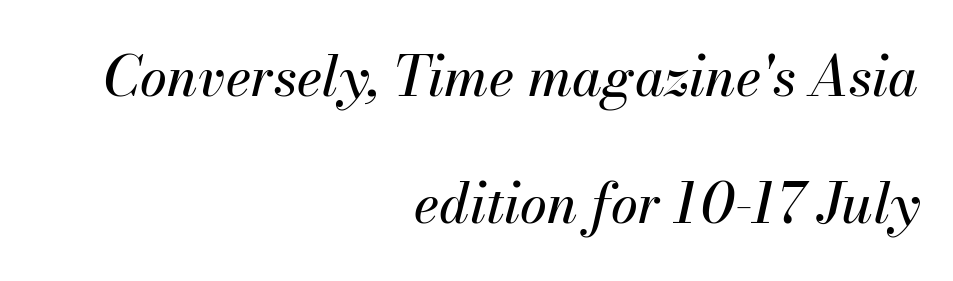
Horizontal alignment here is rightward, an uncommon choice for prose. Just letters on the line, the space beneath them empty. Honestly, the letter spacing is just normal — you wouldn't notice it. Here the designer chose a conventional face with non-uniform glyph widths.
